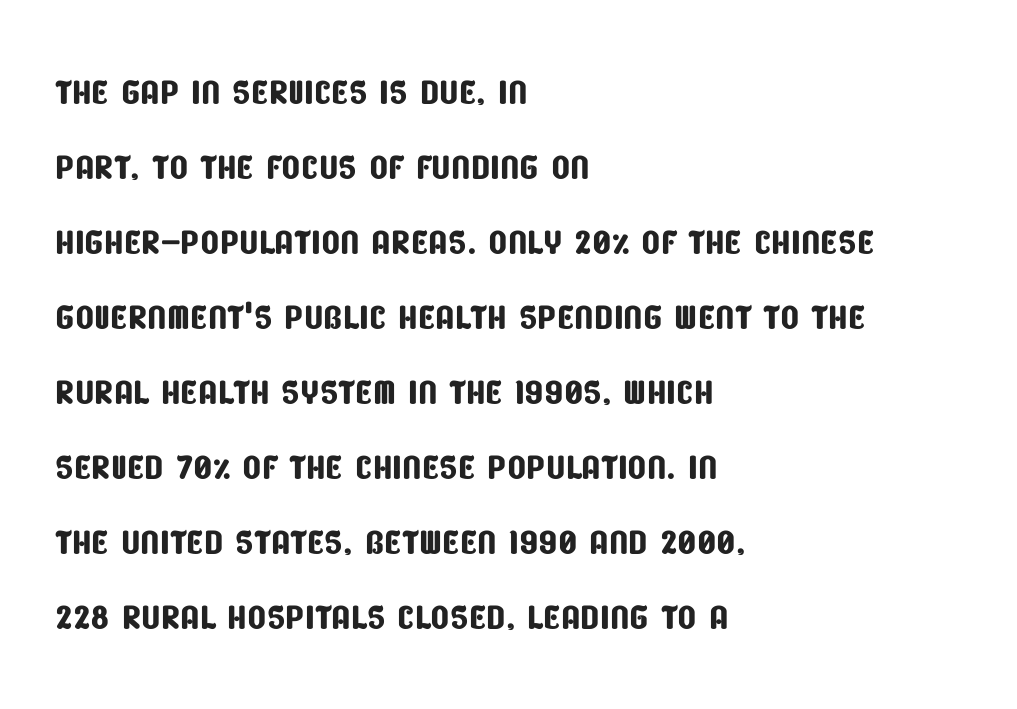
{"serif": "no", "width": "condensed", "stroke_contrast": "low", "x_height": "large", "monospaced": "no", "underline": "no", "align": "left", "line_spacing": "normal", "line_spacing_ratio": 1.53, "letter_spacing": "normal", "letter_spacing_em": 0.0, "glyph_px": 49}
